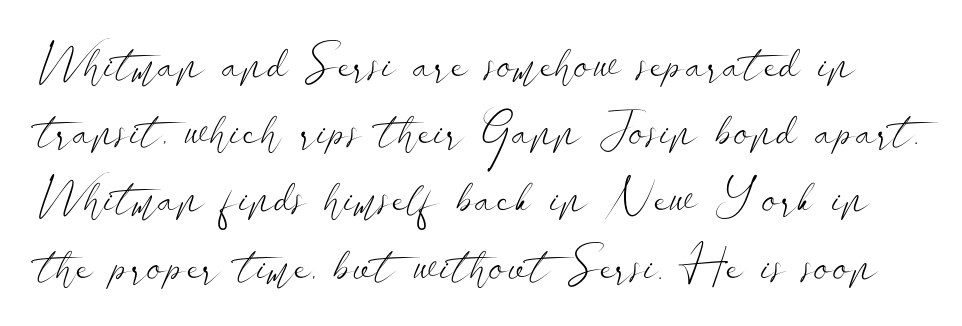
The line-height multiplier appears to be the usual default. Compared with typical body copy, the letter spacing here is the same. The typeface has the unassuming heft of standard copy or less. Serifs: no, the terminals of the letterforms are clean. Only glyphs here, with clear space below each row.
